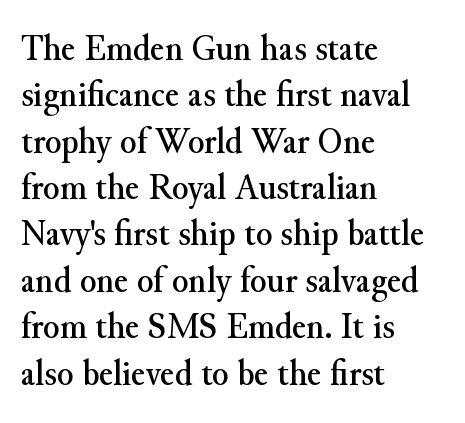
The lettering holds an erect, upright posture throughout. This sample has the flowing, uneven cadence of proportional lettering. Anything drawn beneath the words? Only blank space. Does the copy run flush right? No — it runs flush left. This rendering employs a face with finishing strokes, i.e., a serif. Short note: letters normally spaced.
